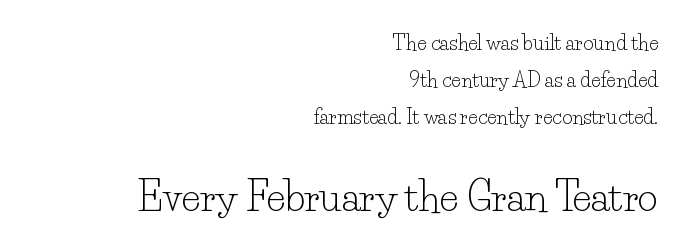
{"serif": "yes", "italic": "no", "bold": "no", "weight": "light", "width": "normal", "stroke_contrast": "low", "x_height": "small", "monospaced": "no", "underline": "no", "align": "right", "line_spacing_ratio": 1.86, "letter_spacing": "normal", "letter_spacing_em": 0.0, "larger_block": "second", "size_ratio": 1.95, "glyph_px": 39}
